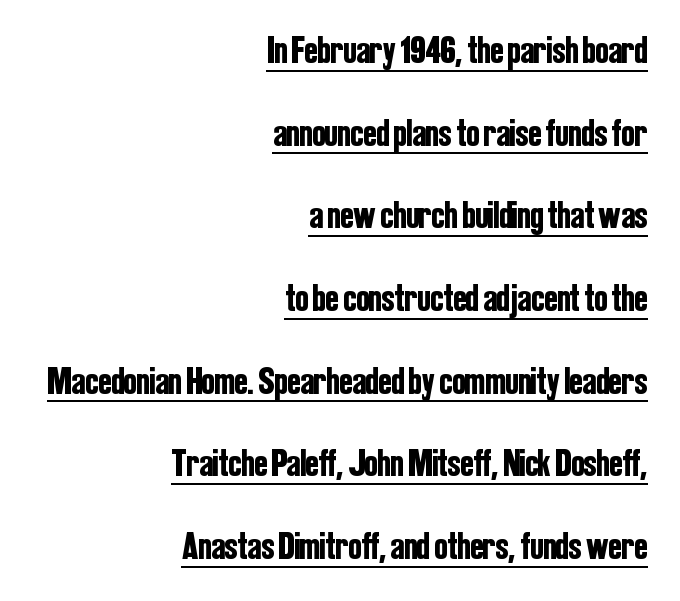
Check the space under the baseline: a stroke is drawn there. The block of text is sparse from top to bottom, with ample space between rows. Character widths vary here, with narrow letters taking less room than wide ones. Observe the absence of serifs on each vertical stroke in this sample.
